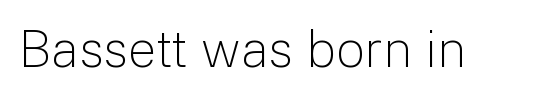
Q: Is the text bold? A: No.
Q: Is the text italic (slanted)? A: No, it is upright.
Q: Is the typeface a serif or a sans-serif typeface? A: Sans-serif.
Q: Is the text underlined? A: No.
Q: Is the spacing between letters normal or unusually wide? A: Normal.
Q: Width (condensed, normal, or wide)? A: Normal.
Q: Stroke contrast? A: Low.
Q: x-height? A: Medium.
Q: Monospaced? A: No.
